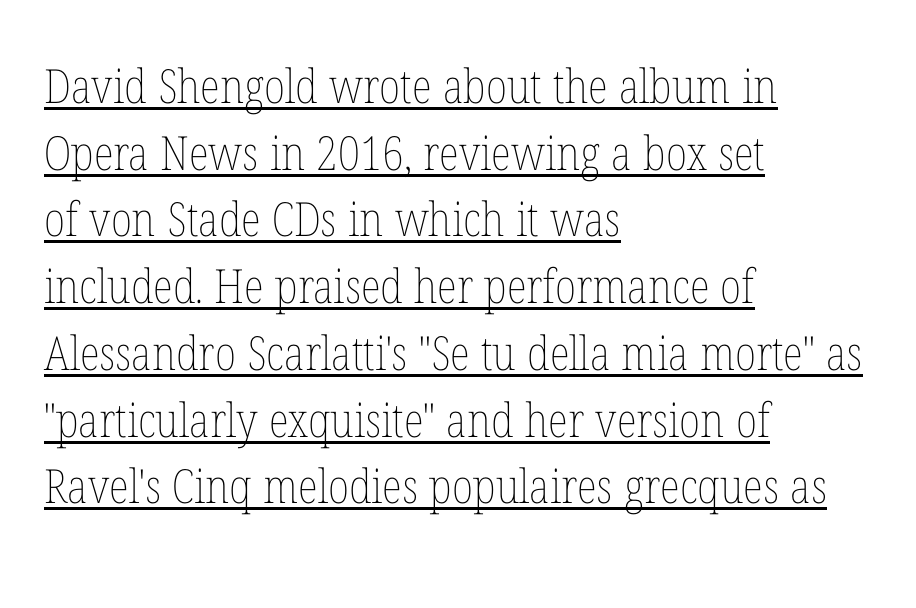
A typesetter would mark this as roman, not italic. A classic flush-left, rag-right setting is used for this passage. A typographer would call this underscored text. How would I describe the line gaps? Plain and ordinary.
